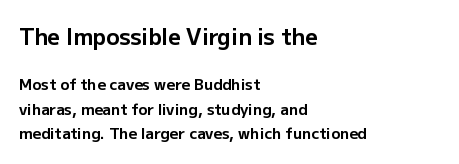
The image shows 22 px bold type, upright; set left-aligned, normal line spacing (1.63x), normal letter spacing, not underlined; the first (top) block is 1.47x larger.
